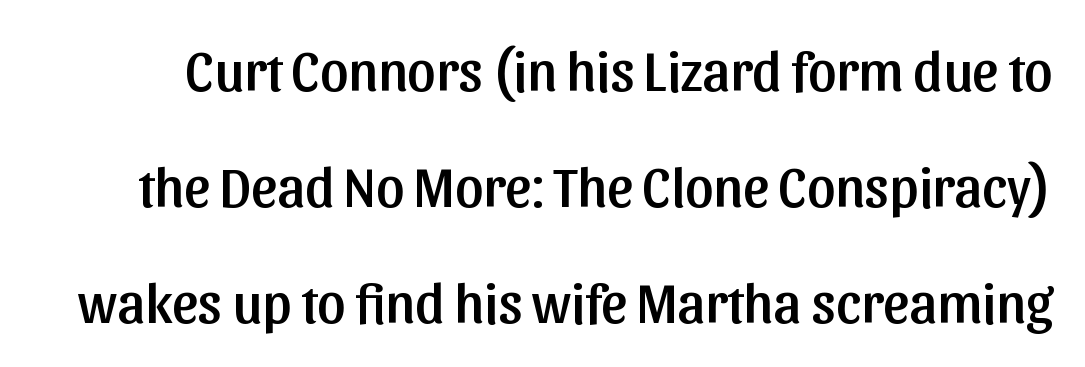
Tall strokes in this sample are plumb rather than angled. This rendering leaves character spacing at its baseline value. Successive baselines arrive slowly, with a big drop between each. Rule under the text: the space is simply empty.
